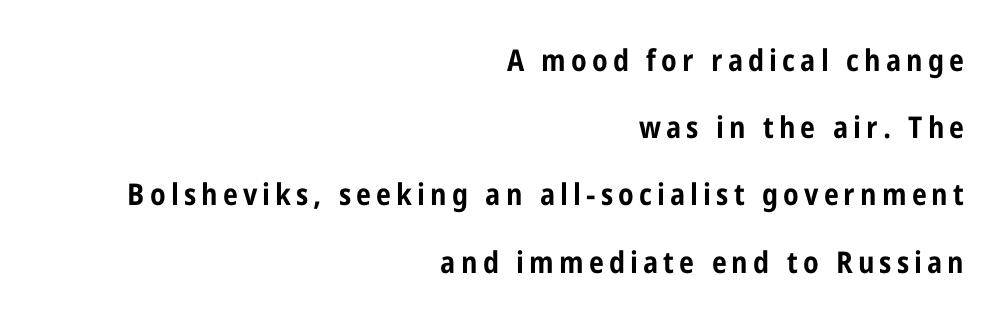
Q: Is the text bold? A: Yes.
Q: Is the text italic (slanted)? A: No, it is upright.
Q: Is the typeface a serif or a sans-serif typeface? A: Sans-serif.
Q: Is the text underlined? A: No.
Q: How is the paragraph aligned? A: Right-aligned.
Q: Is the spacing between lines tight, normal or loose? A: Loose.
Q: Width (condensed, normal, or wide)? A: Condensed.
Q: Stroke contrast? A: Low.
Q: x-height? A: Medium.
Q: Monospaced? A: No.
